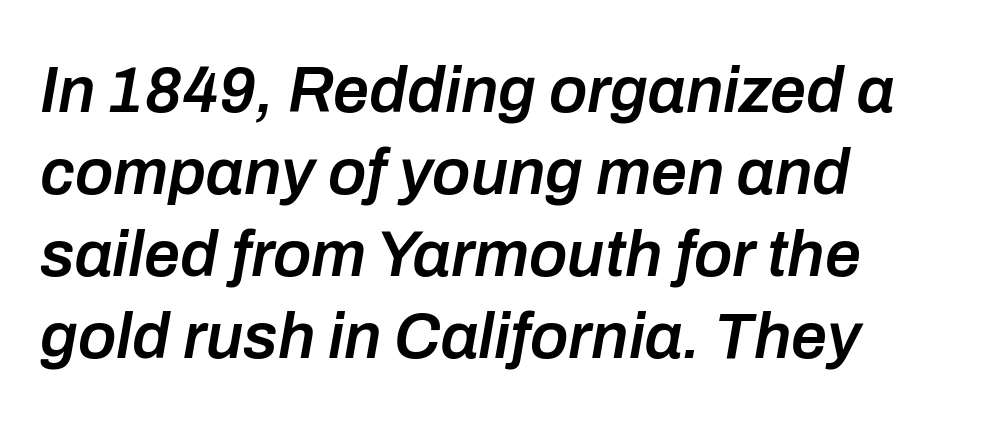
Q: Is the text bold? A: Semi-bold.
Q: Is the text italic (slanted)? A: Yes, it leans right by about 10 degrees.
Q: Is the text underlined? A: No.
Q: How is the paragraph aligned? A: Left-aligned.
Q: Is the spacing between letters normal or unusually wide? A: Normal.
Q: Is the spacing between lines tight, normal or loose? A: Normal.
Q: Width (condensed, normal, or wide)? A: Normal.
Q: Stroke contrast? A: Low.
Q: x-height? A: Medium.
Q: Monospaced? A: No.
